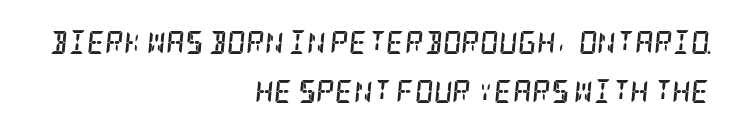
The passage shown stacks its lines with a broad gap. Unmarked baselines from the first word to the last. Compared with typical body copy, the letter spacing here is the same. Typographic density is high because the face is bold.
